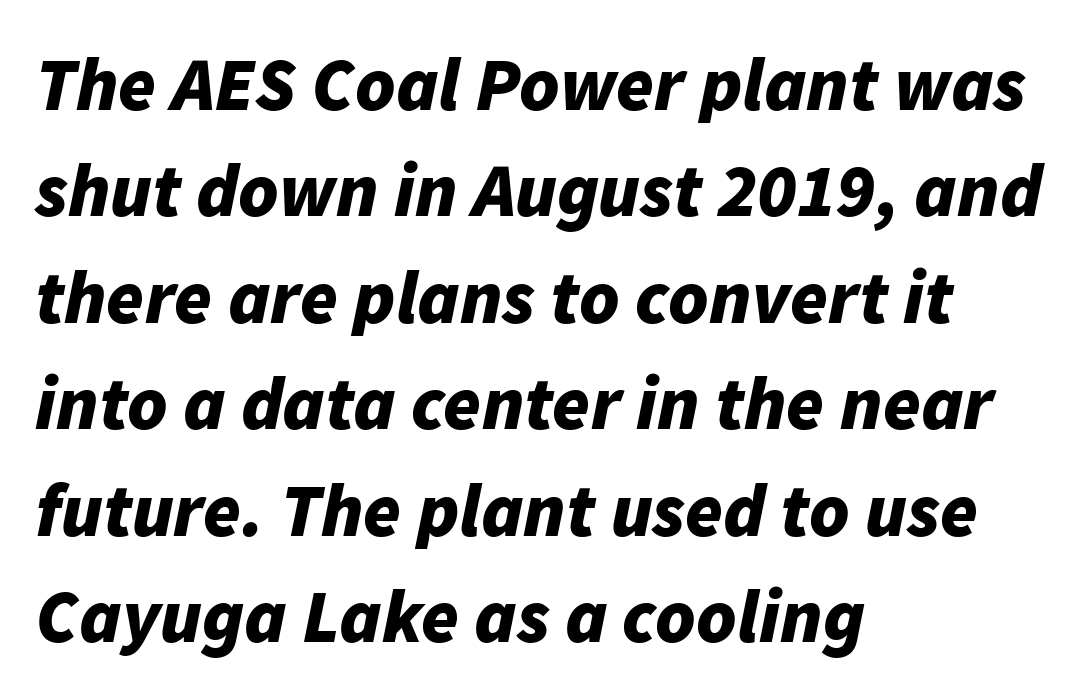
Line starts are locked; line ends wander. A typesetter would call this leading conventional body-copy spacing. A typesetter would call this zero additional tracking. The typography opts for an oblique posture over an upright one.
